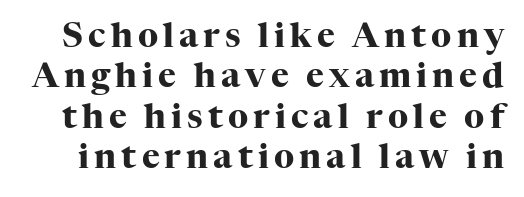
{"serif": "yes", "italic": "no", "bold": "yes", "weight": "heavy", "width": "normal", "stroke_contrast": "high", "x_height": "medium", "monospaced": "no", "underline": "no", "line_spacing_ratio": 1.19, "glyph_px": 34}
